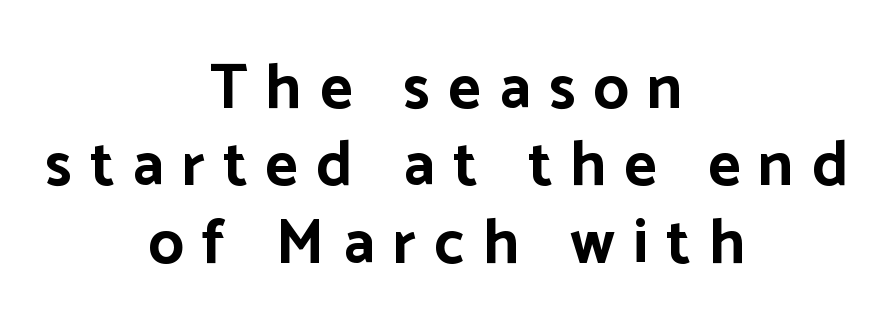
Q: Is the text bold? A: Yes.
Q: Is the text italic (slanted)? A: No, it is upright.
Q: Is the typeface a serif or a sans-serif typeface? A: Sans-serif.
Q: Is the text underlined? A: No.
Q: How is the paragraph aligned? A: Centered.
Q: Is the spacing between letters normal or unusually wide? A: Unusually wide.
Q: Width (condensed, normal, or wide)? A: Normal.
Q: Stroke contrast? A: Low.
Q: x-height? A: Medium.
Q: Monospaced? A: No.
